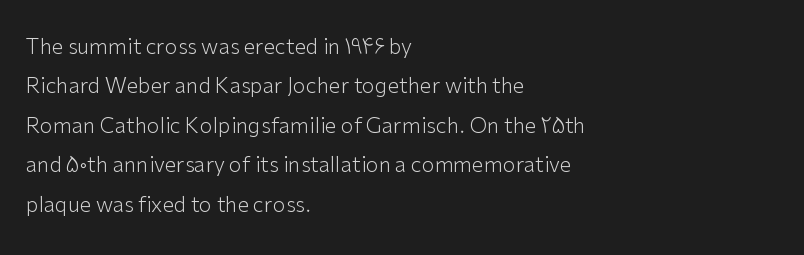
There is no visible air inserted between adjacent glyphs. Summary of weight: not heavy and not bold. The paragraph shown leans on its left margin. The letters stand upright; this is a roman face.
